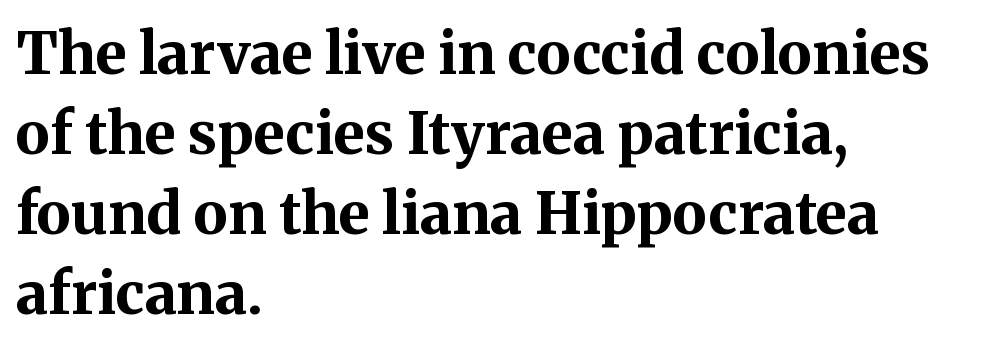
A clean baseline with only descenders dipping below it. Caption: multi-line text, flush left, ragged right. Is this a sans? No — the strokes have serifs. Spacing between characters is what you'd get straight out of the box. Typesetter's note: full bold, strokes at maximum text heaviness. A normal amount of white space separates one row of letters from the next.
